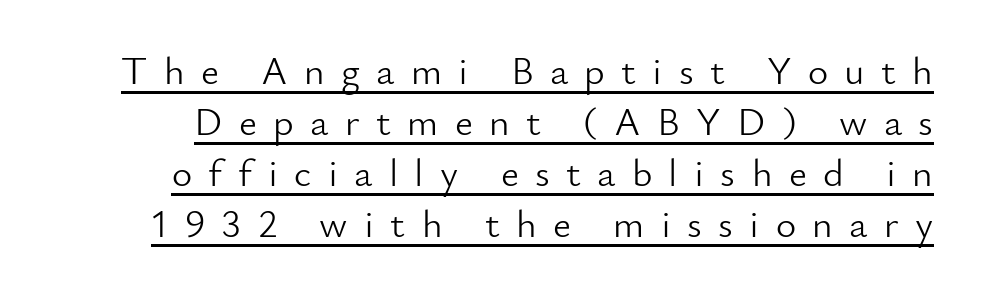
Q: Is the text bold? A: No.
Q: Is the text italic (slanted)? A: No, it is upright.
Q: Is the typeface a serif or a sans-serif typeface? A: Sans-serif.
Q: Is the text underlined? A: Yes.
Q: Is the spacing between letters normal or unusually wide? A: Unusually wide.
Q: Is the spacing between lines tight, normal or loose? A: Normal.
Q: Width (condensed, normal, or wide)? A: Normal.
Q: Stroke contrast? A: Low.
Q: x-height? A: Small.
Q: Monospaced? A: No.
